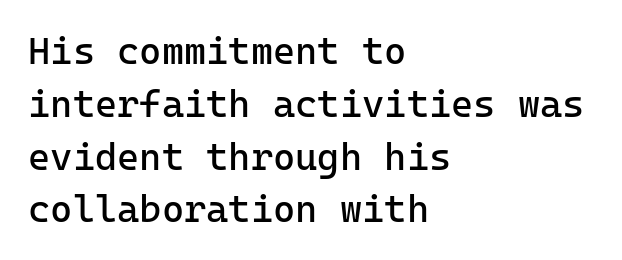
Q: Is the text bold? A: No.
Q: Is the text italic (slanted)? A: No, it is upright.
Q: Is the typeface a serif or a sans-serif typeface? A: Sans-serif.
Q: Is the text underlined? A: No.
Q: How is the paragraph aligned? A: Left-aligned.
Q: Is the spacing between letters normal or unusually wide? A: Normal.
Q: Is the spacing between lines tight, normal or loose? A: Normal.
Q: Width (condensed, normal, or wide)? A: Normal.
Q: Stroke contrast? A: Low.
Q: x-height? A: Medium.
Q: Monospaced? A: Yes.
